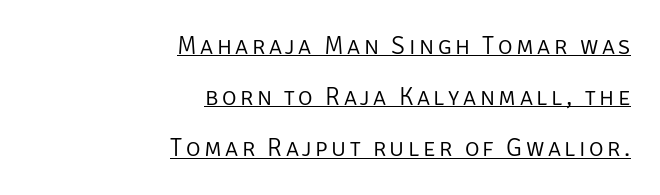
The image shows 25 px text type, upright; set right-aligned, loose line spacing (2.05x), underlined.
